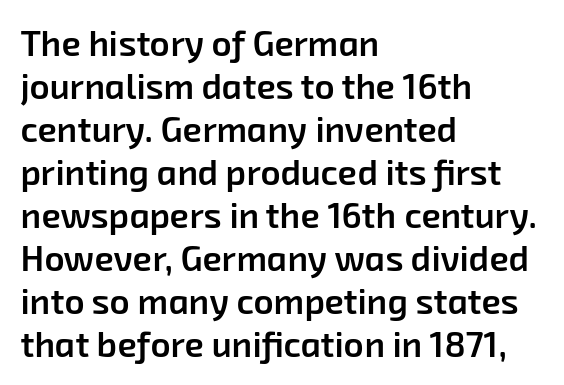
{"serif": "no", "bold": "semi", "weight": "semibold", "width": "normal", "stroke_contrast": "low", "x_height": "medium", "monospaced": "no", "underline": "no", "align": "left", "line_spacing_ratio": 1.23, "letter_spacing": "normal", "letter_spacing_em": 0.0, "glyph_px": 35}
